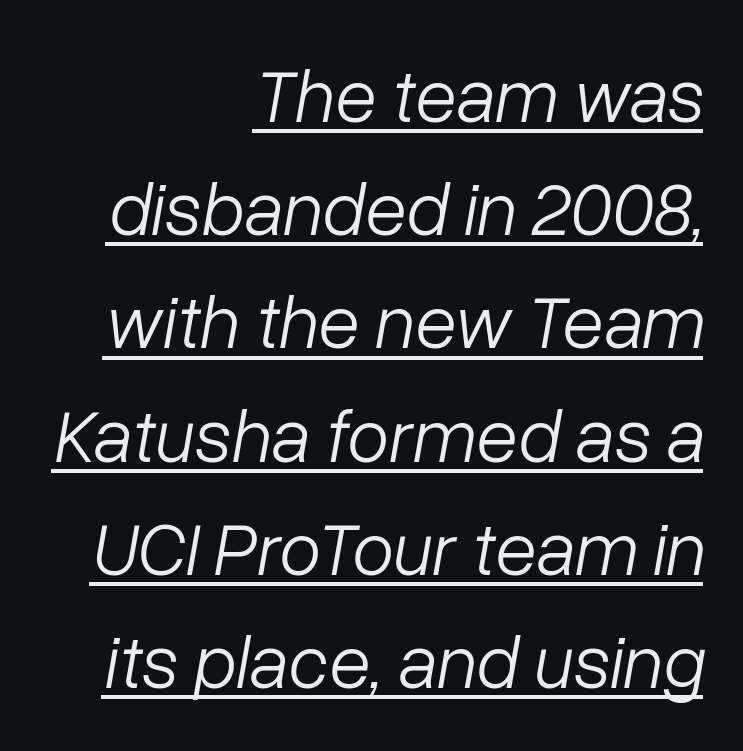
Compared with ordinary roman type, these characters are visibly tilted. Here the designer chose a conventional face with non-uniform glyph widths. Each line of the rendering has a horizontal stroke beneath the glyphs. Is the block centered? No — it sits flush against the right margin.
